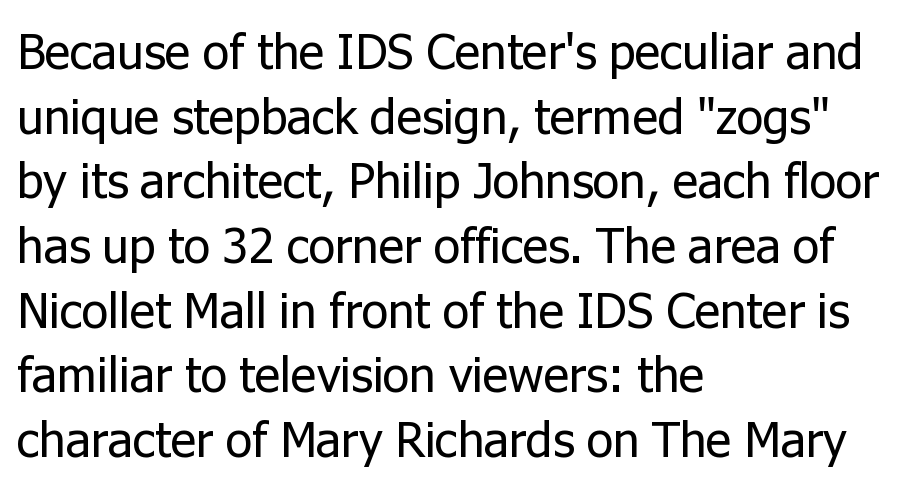
You could not count columns in this text — the font is proportionally spaced. Horizontal alignment here is leftward, the default for most running prose. What stands out about the letter spacing? Nothing — it is the standard amount. Letters have the restrained weight of plain body copy at most. This sample uses a sans-serif face.
